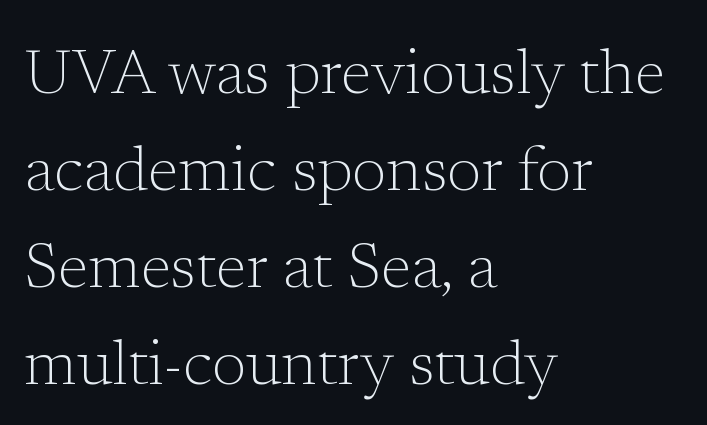
The image shows 63 px light serif type, upright; set left-aligned, normal line spacing (1.54x), normal letter spacing, not underlined; low stroke contrast and a medium x-height.
